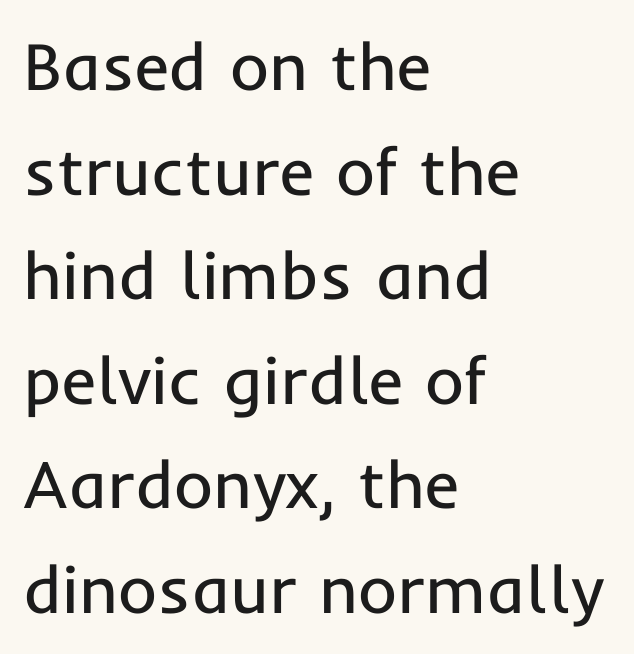
{"serif": "no", "italic": "no", "bold": "no", "weight": "regular", "width": "normal", "stroke_contrast": "low", "x_height": "medium", "monospaced": "no", "underline": "no", "align": "left", "line_spacing": "normal", "line_spacing_ratio": 1.56, "letter_spacing": "normal", "letter_spacing_em": 0.0, "glyph_px": 67}
